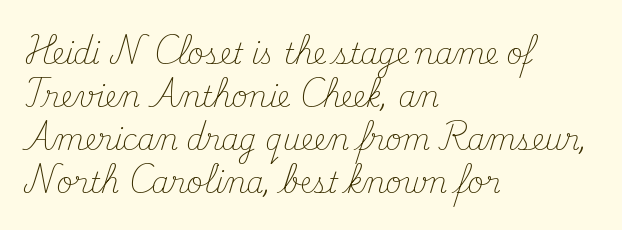
Compared with typical paragraphs, the rows here are spaced about the same. These lines are rendered in a variable-pitch font. This is not heavy type; no bold has been used. The characters display serif detailing at their extremities.
